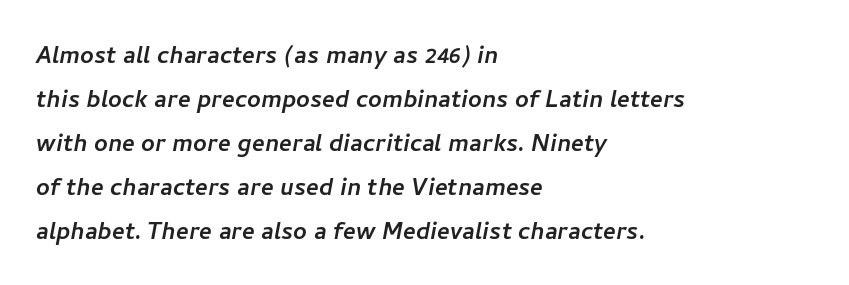
{"serif": "no", "width": "normal", "stroke_contrast": "low", "x_height": "medium", "monospaced": "no", "underline": "no", "align": "left", "line_spacing": "normal", "line_spacing_ratio": 1.47, "letter_spacing": "normal", "letter_spacing_em": 0.0, "glyph_px": 30}
